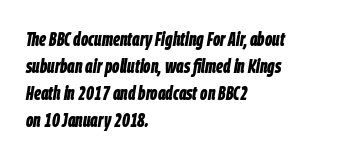
Rows of type keep a routine distance in the vertical direction. Does the weight exceed regular? Yes, all the way to bold. Clear beneath every line of the passage. Does the copy run flush right? No — it runs flush left. Caption: standard tracking, unaltered. Style check: oblique.
